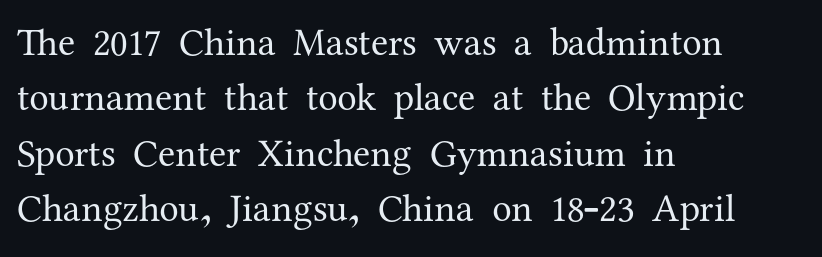
Q: Is the text bold? A: No.
Q: Is the text italic (slanted)? A: No, it is upright.
Q: Is the typeface a serif or a sans-serif typeface? A: Serif.
Q: Is the text underlined? A: No.
Q: How is the paragraph aligned? A: Left-aligned.
Q: Is the spacing between letters normal or unusually wide? A: Normal.
Q: Is the spacing between lines tight, normal or loose? A: Normal.
Q: Width (condensed, normal, or wide)? A: Normal.
Q: Stroke contrast? A: Medium.
Q: x-height? A: Medium.
Q: Monospaced? A: No.
